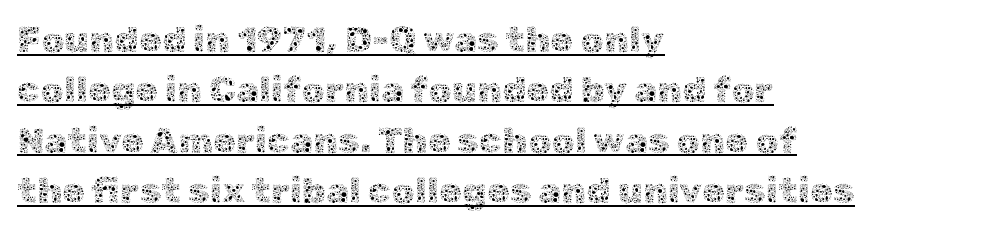
The text block is weighted toward the left margin, trailing off unevenly rightward. Emphasis is given by a line drawn under the lettering. The space between consecutive lines is moderate. The rendering uses natural spacing where letterforms have individual widths. No chunkiness to these letters — they're not bold.
